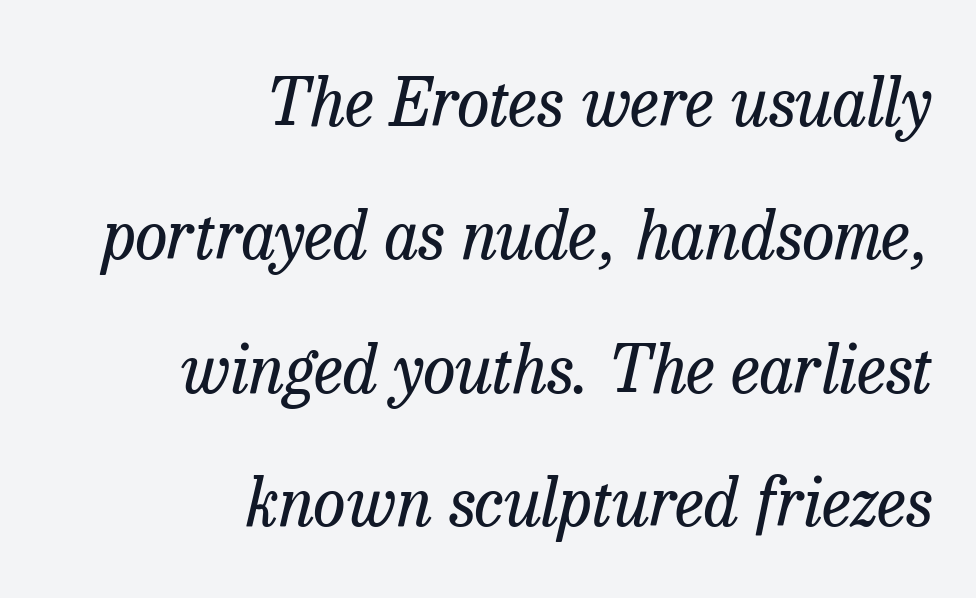
{"serif": "yes", "italic": "yes", "lean": "right", "slant_degrees": 13, "bold": "no", "weight": "regular", "width": "normal", "stroke_contrast": "low", "x_height": "medium", "monospaced": "no", "underline": "no", "align": "right", "line_spacing": "loose", "line_spacing_ratio": 2.02, "letter_spacing": "normal", "letter_spacing_em": 0.0, "glyph_px": 66}
